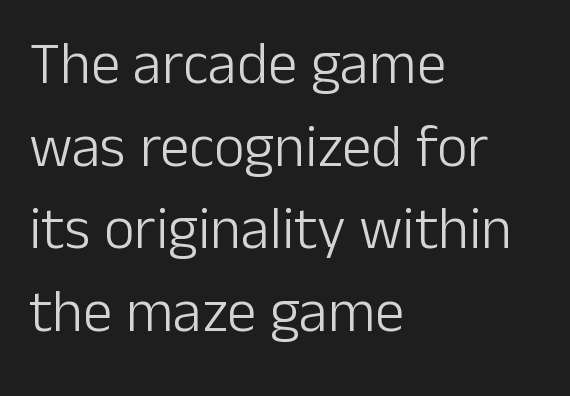
Q: Is the text bold? A: No.
Q: Is the text italic (slanted)? A: No, it is upright.
Q: Is the typeface a serif or a sans-serif typeface? A: Sans-serif.
Q: Is the text underlined? A: No.
Q: How is the paragraph aligned? A: Left-aligned.
Q: Is the spacing between letters normal or unusually wide? A: Normal.
Q: Is the spacing between lines tight, normal or loose? A: Normal.
Q: Width (condensed, normal, or wide)? A: Normal.
Q: Stroke contrast? A: Low.
Q: x-height? A: Medium.
Q: Monospaced? A: No.
